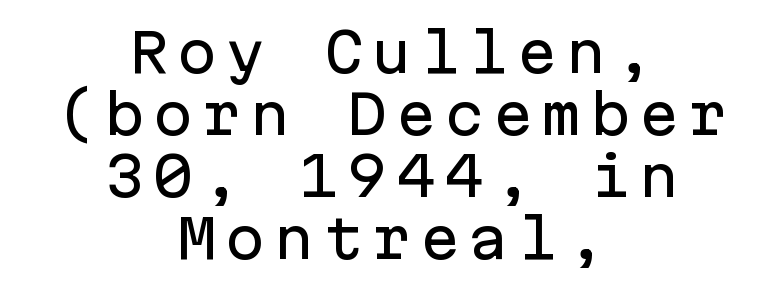
The image shows 54 px sans-serif type, upright, monospaced; set centered, tight line spacing (1.15x), not underlined; low stroke contrast and a medium x-height.
